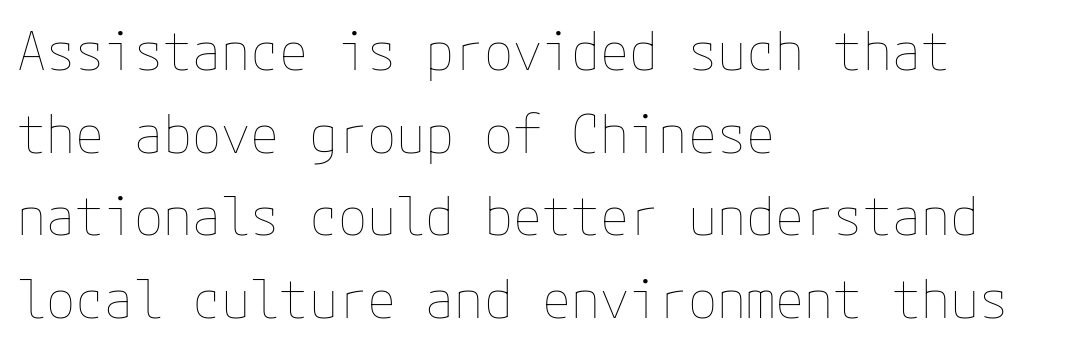
Weight: not bold — regular or lighter. The space directly below the letters is spotless. You could call the tracking neutral — neither tight nor loose. These lines are set flush left with a ragged right edge.
